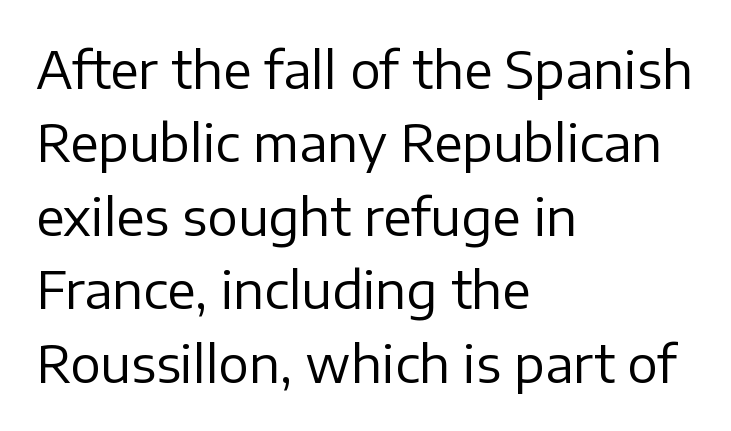
Q: Is the text bold? A: No.
Q: Is the text italic (slanted)? A: No, it is upright.
Q: Is the typeface a serif or a sans-serif typeface? A: Sans-serif.
Q: Is the text underlined? A: No.
Q: How is the paragraph aligned? A: Left-aligned.
Q: Is the spacing between letters normal or unusually wide? A: Normal.
Q: Is the spacing between lines tight, normal or loose? A: Normal.
Q: Width (condensed, normal, or wide)? A: Normal.
Q: Stroke contrast? A: Low.
Q: x-height? A: Medium.
Q: Monospaced? A: No.
